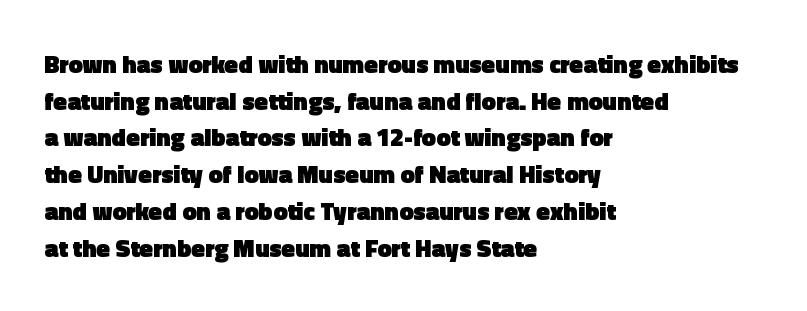
Compared with an ordinary text face, these strokes are far heavier — a full bold. Tall strokes in this sample are plumb rather than angled. Reading down the block, your eye returns to a fixed left position each line. The space directly below the letters is spotless. Leading matches the norm, producing a regular column. The type is set solid horizontally, with unmodified tracking.
